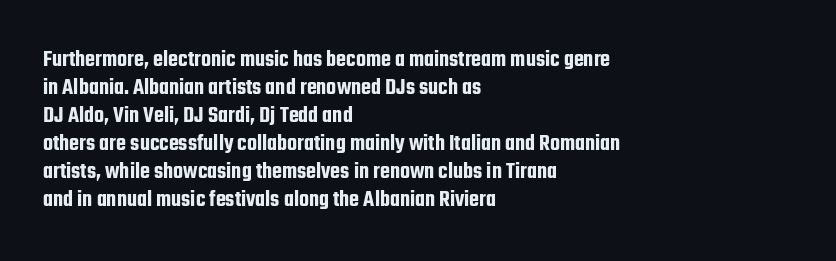
The image shows 23 px text type, upright; set left-aligned, line spacing 1.22x, normal letter spacing, not underlined.
